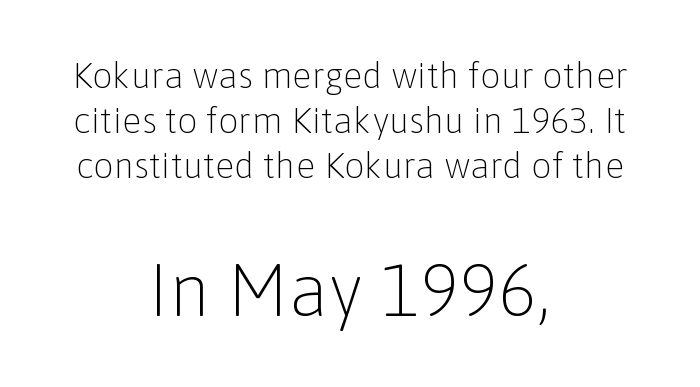
The area under the type is left untouched. This rendering leaves character spacing at its baseline value. Varying glyph widths throughout — classic text-font behaviour. Each letter's strokes conclude bluntly, with no projecting serifs.
